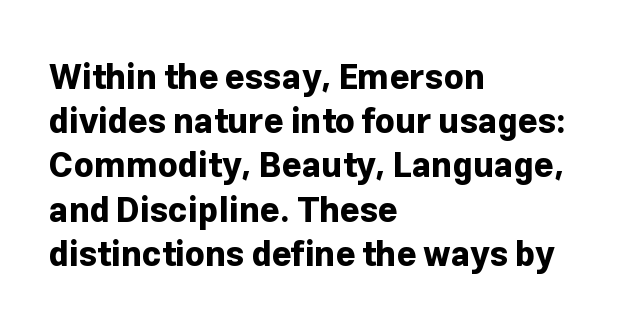
Is the letter spacing exaggerated? No — it looks like the ordinary default. Has an underline been added? It has not. This is heavy type, rendered in bold. Every stem runs plumb, perpendicular to the baseline.
